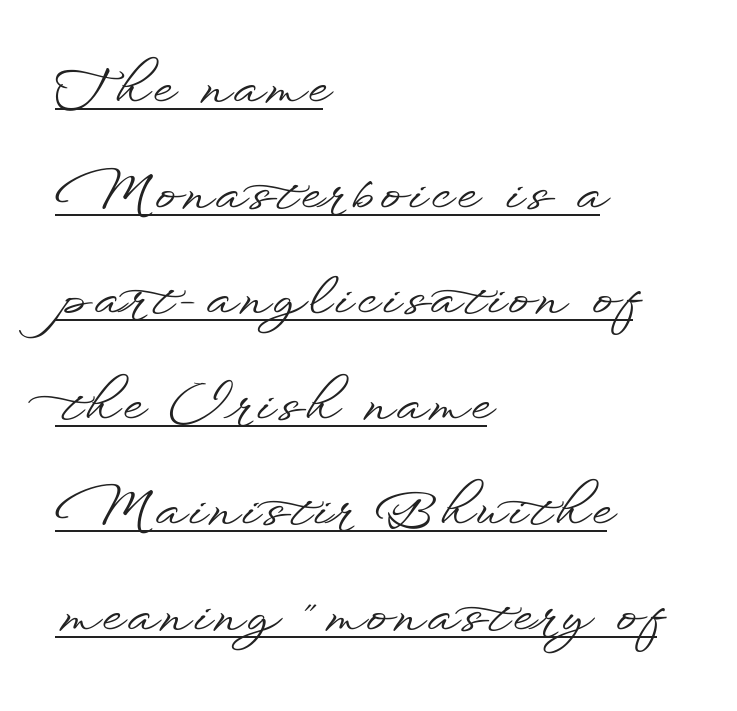
{"serif": "no", "width": "wide", "stroke_contrast": "low", "x_height": "small", "monospaced": "no", "underline": "yes", "align": "left", "line_spacing": "loose", "line_spacing_ratio": 2.07, "glyph_px": 51}
